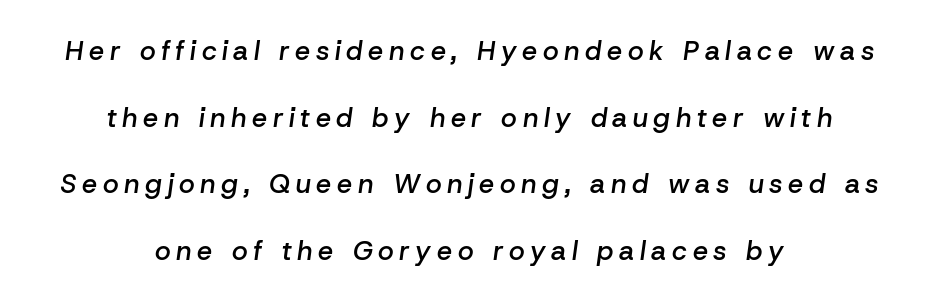
{"italic": "yes", "lean": "right", "slant_degrees": 8, "bold": "semi", "underline": "no", "align": "center", "line_spacing": "loose", "line_spacing_ratio": 2.47, "letter_spacing": "wide", "letter_spacing_em": 0.21, "glyph_px": 27}
